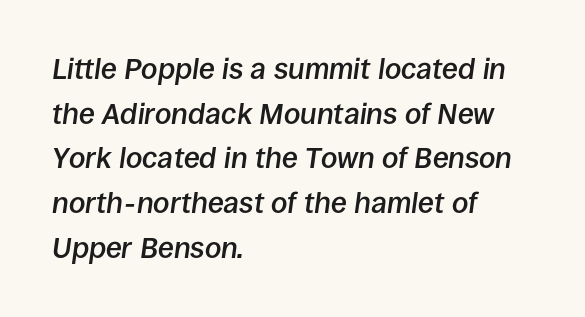
{"italic": "yes", "lean": "right", "slant_degrees": 8, "bold": "semi", "weight": "semibold", "width": "normal", "stroke_contrast": "low", "x_height": "large", "monospaced": "no", "underline": "no", "align": "left", "line_spacing": "normal", "line_spacing_ratio": 1.54, "letter_spacing": "normal", "letter_spacing_em": 0.0, "glyph_px": 29}
